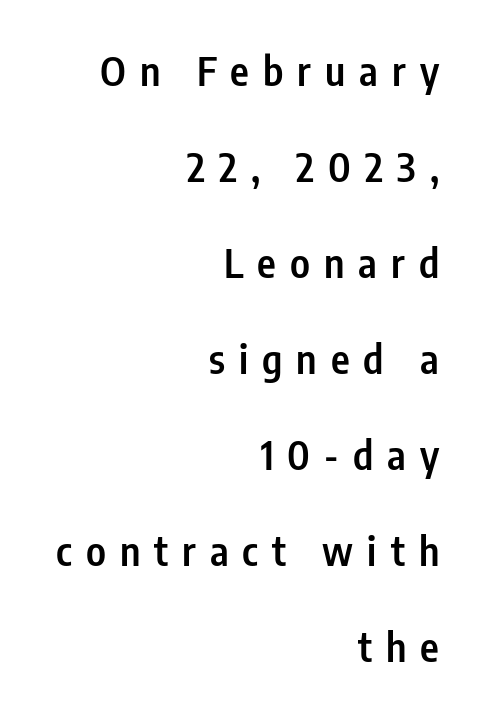
{"serif": "no", "italic": "no", "bold": "semi", "weight": "semibold", "width": "condensed", "stroke_contrast": "low", "x_height": "medium", "monospaced": "no", "underline": "no", "align": "right", "line_spacing": "loose", "line_spacing_ratio": 2.4, "letter_spacing": "wide", "letter_spacing_em": 0.35, "glyph_px": 40}
